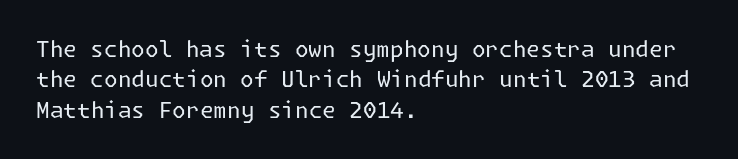
{"italic": "no", "bold": "no", "underline": "no", "align": "left", "line_spacing": "normal", "line_spacing_ratio": 1.38, "letter_spacing": "normal", "letter_spacing_em": 0.0, "glyph_px": 22}
